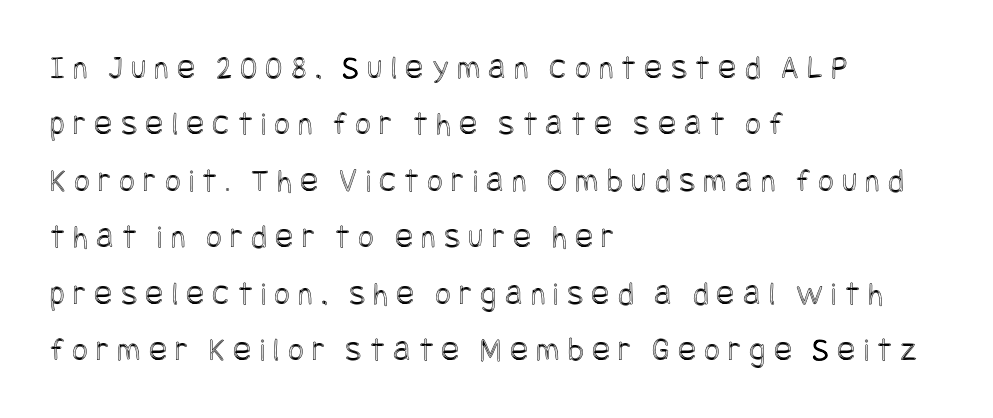
The image shows 34 px condensed type, upright; set left-aligned, normal line spacing (1.66x), unusually wide letter spacing (+0.24 em), not underlined; a large x-height.
